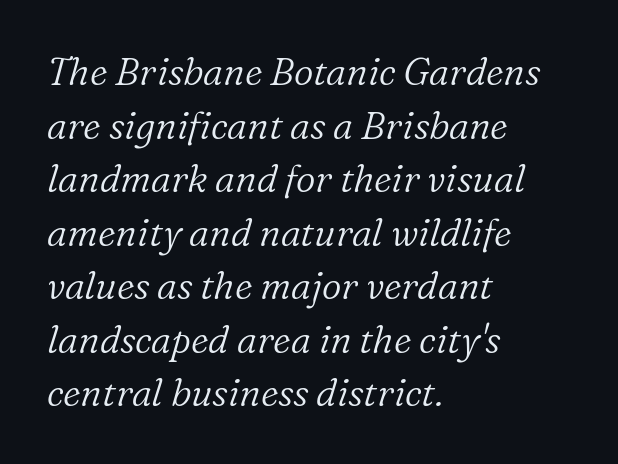
{"serif": "yes", "italic": "yes", "lean": "right", "slant_degrees": 16, "bold": "no", "weight": "light", "width": "normal", "stroke_contrast": "low", "x_height": "medium", "monospaced": "no", "underline": "no", "align": "left", "line_spacing": "normal", "line_spacing_ratio": 1.41, "letter_spacing": "normal", "letter_spacing_em": 0.0, "glyph_px": 38}
